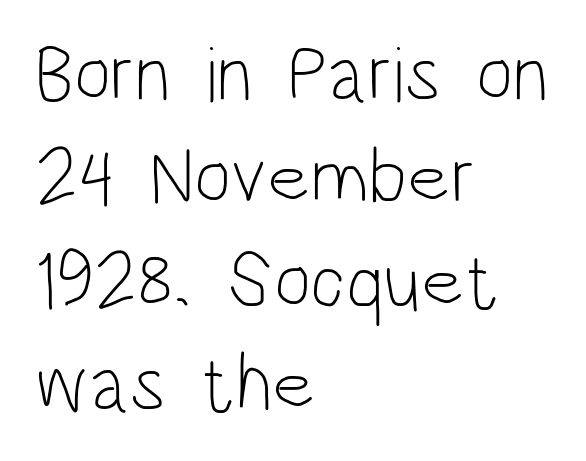
Q: Is the text bold? A: No.
Q: Is the text italic (slanted)? A: No, it is upright.
Q: Is the typeface a serif or a sans-serif typeface? A: Sans-serif.
Q: Is the text underlined? A: No.
Q: How is the paragraph aligned? A: Left-aligned.
Q: Is the spacing between letters normal or unusually wide? A: Normal.
Q: Is the spacing between lines tight, normal or loose? A: Normal.
Q: Width (condensed, normal, or wide)? A: Condensed.
Q: Stroke contrast? A: Low.
Q: x-height? A: Large.
Q: Monospaced? A: No.
